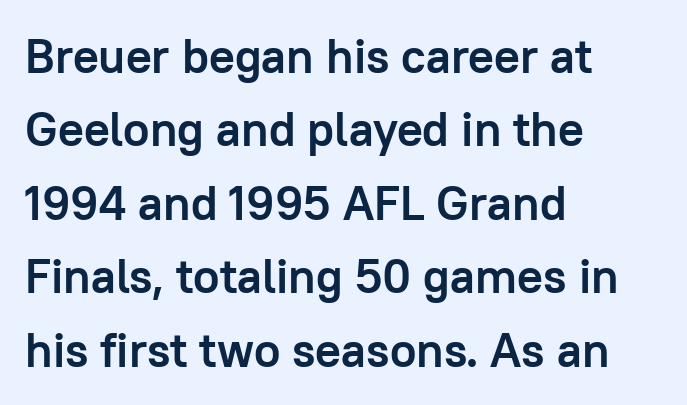
Typeset ragged right — the left edge is the straight one. Words float on clear page, feet unadorned. Strokes here are thick enough to call this a true bold. Is this a sans? Yes — the strokes have no serifs.
